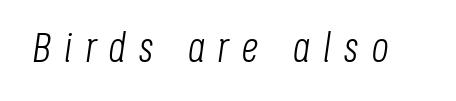
{"italic": "yes", "lean": "right", "slant_degrees": 8, "bold": "no", "weight": "light", "width": "condensed", "stroke_contrast": "low", "x_height": "large", "monospaced": "no", "underline": "no", "letter_spacing": "wide", "letter_spacing_em": 0.3, "glyph_px": 42}
